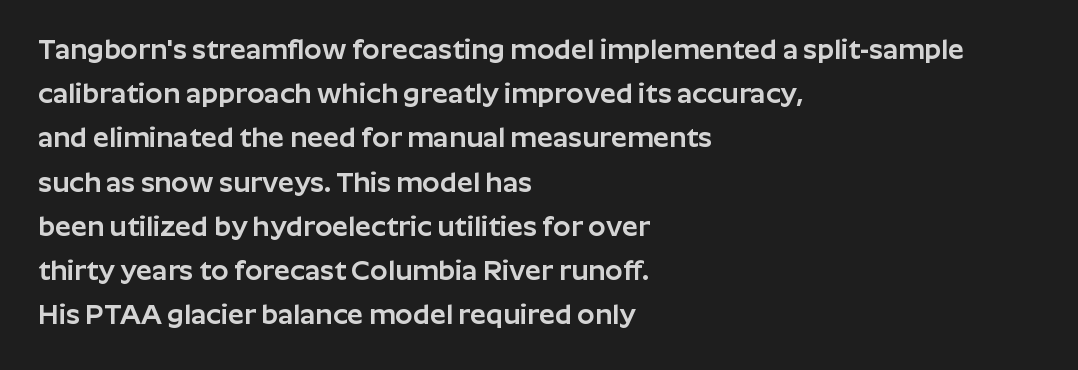
Q: Is the text italic (slanted)? A: No, it is upright.
Q: Is the typeface a serif or a sans-serif typeface? A: Sans-serif.
Q: Is the text underlined? A: No.
Q: How is the paragraph aligned? A: Left-aligned.
Q: Is the spacing between letters normal or unusually wide? A: Normal.
Q: Is the spacing between lines tight, normal or loose? A: Normal.
Q: Width (condensed, normal, or wide)? A: Normal.
Q: Stroke contrast? A: Low.
Q: x-height? A: Medium.
Q: Monospaced? A: No.
